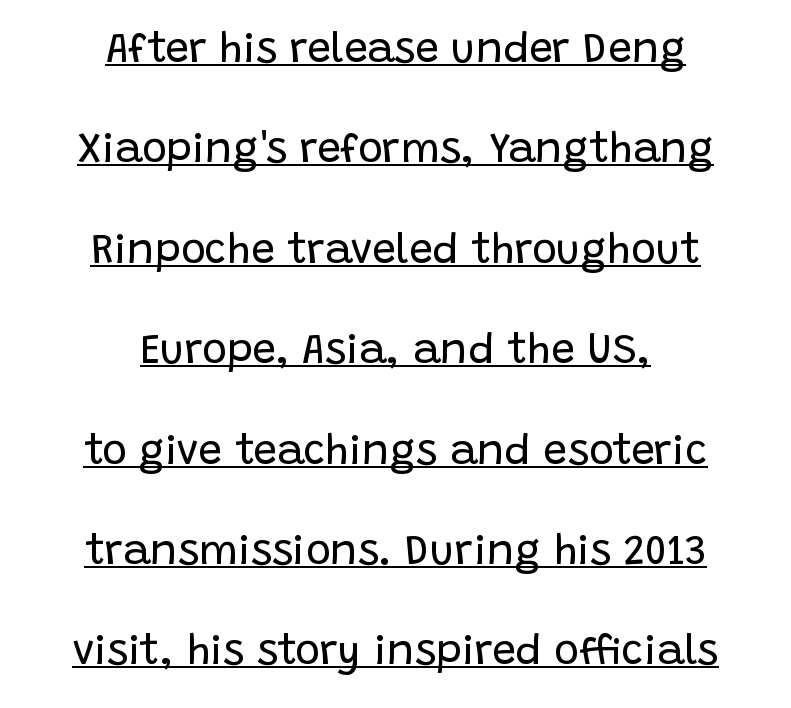
Q: Is the text bold? A: No.
Q: Is the text italic (slanted)? A: No, it is upright.
Q: Is the typeface a serif or a sans-serif typeface? A: Sans-serif.
Q: Is the text underlined? A: Yes.
Q: How is the paragraph aligned? A: Centered.
Q: Is the spacing between letters normal or unusually wide? A: Normal.
Q: Is the spacing between lines tight, normal or loose? A: Loose.
Q: Width (condensed, normal, or wide)? A: Normal.
Q: Stroke contrast? A: Low.
Q: x-height? A: Large.
Q: Monospaced? A: No.
